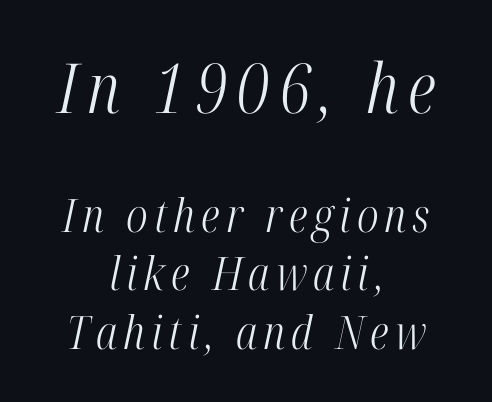
The image shows 69 px light, condensed serif type, italic (leaning right); set centered, normal line spacing (1.27x), not underlined; the first (top) block is 1.5x larger; high stroke contrast and a medium x-height.
